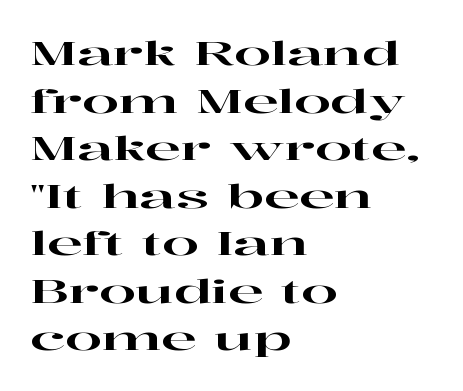
{"serif": "yes", "italic": "no", "width": "wide", "stroke_contrast": "high", "x_height": "medium", "monospaced": "no", "underline": "no", "align": "left", "line_spacing": "normal", "line_spacing_ratio": 1.44, "letter_spacing": "normal", "letter_spacing_em": 0.0, "glyph_px": 33}
